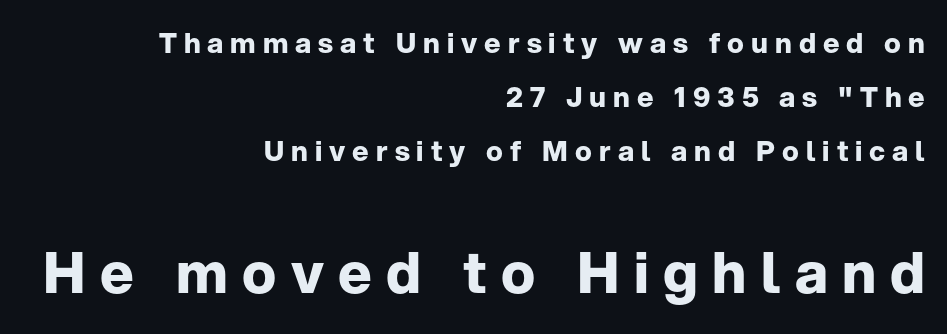
A bare baseline throughout the passage. These lines stand farther apart than default settings would place them. A typesetter would label this face a sans. Short note: letters widely spaced.
